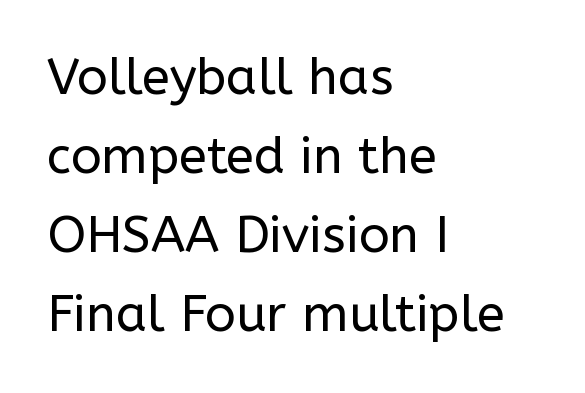
The image shows 51 px regular-weight sans-serif type, upright; set left-aligned, normal line spacing (1.55x), normal letter spacing, not underlined; low stroke contrast and a medium x-height.
